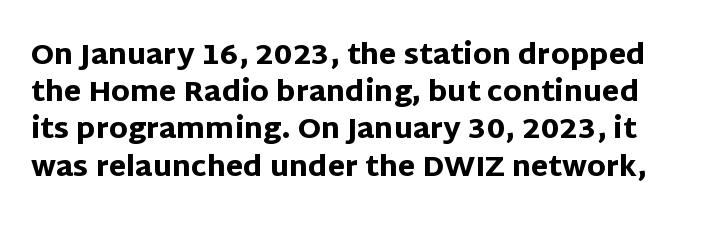
Posture: straight, roman, zero tilt. No extra tracking has been applied to these lines. Bold? Absolutely — the strokes are thick and heavy. Anything drawn beneath the words? Only blank space. Quick note: interline space is typical. The passage shown is typeset with a sans-serif family.
